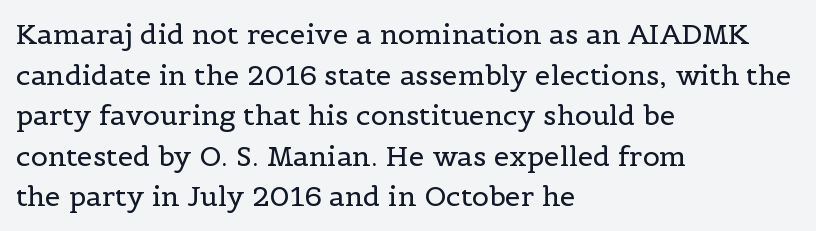
{"serif": "yes", "italic": "no", "bold": "no", "weight": "regular", "width": "normal", "x_height": "medium", "monospaced": "no", "underline": "no", "align": "left", "line_spacing": "normal", "line_spacing_ratio": 1.45, "letter_spacing": "normal", "letter_spacing_em": 0.0, "glyph_px": 28}
